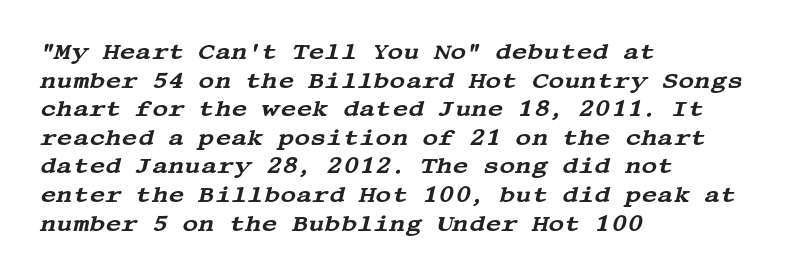
Q: Is the text italic (slanted)? A: Yes, it leans right by about 13 degrees.
Q: Is the text underlined? A: No.
Q: How is the paragraph aligned? A: Left-aligned.
Q: Is the spacing between letters normal or unusually wide? A: Normal.
Q: Is the spacing between lines tight, normal or loose? A: Normal.
